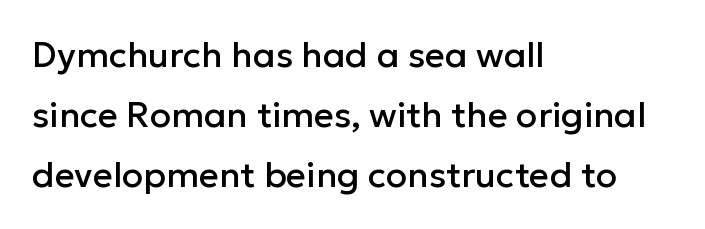
The image shows 35 px sans-serif type, upright; set left-aligned, line spacing 1.71x, normal letter spacing, not underlined; low stroke contrast and a medium x-height.
